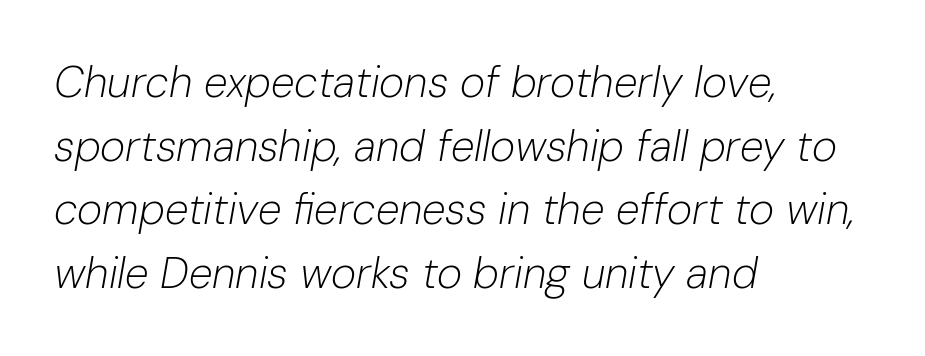
Q: Is the text bold? A: No.
Q: Is the text italic (slanted)? A: Yes, it leans right by about 10 degrees.
Q: Is the text underlined? A: No.
Q: How is the paragraph aligned? A: Left-aligned.
Q: Is the spacing between letters normal or unusually wide? A: Normal.
Q: Is the spacing between lines tight, normal or loose? A: Normal.
Q: Width (condensed, normal, or wide)? A: Normal.
Q: Stroke contrast? A: Low.
Q: x-height? A: Medium.
Q: Monospaced? A: No.
